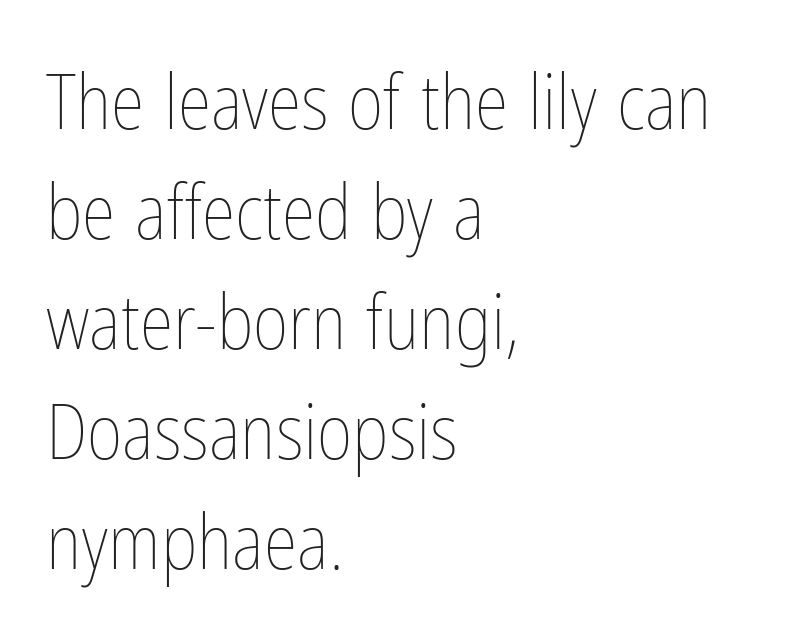
Varying glyph widths throughout — classic text-font behaviour. Each new line begins a customary step beneath the previous one. The font is comparable to plain body text, perhaps lighter. Does extra space separate the letters? No, they use regular spacing. In CSS terms this would be text-align: left. Descenders hang freely into open space.
